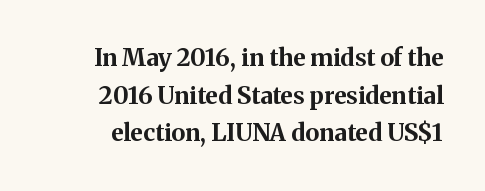
The image shows 24 px bold type, upright; set normal line spacing (1.57x), normal letter spacing, not underlined.
